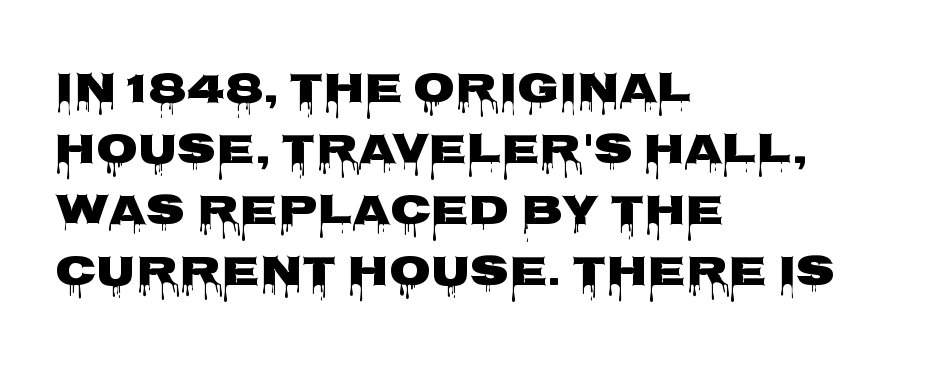
Q: Is the text italic (slanted)? A: No, it is upright.
Q: Is the typeface a serif or a sans-serif typeface? A: Sans-serif.
Q: Is the text underlined? A: No.
Q: How is the paragraph aligned? A: Left-aligned.
Q: Is the spacing between letters normal or unusually wide? A: Normal.
Q: Is the spacing between lines tight, normal or loose? A: Normal.
Q: Width (condensed, normal, or wide)? A: Wide.
Q: Stroke contrast? A: Low.
Q: x-height? A: Large.
Q: Monospaced? A: No.
